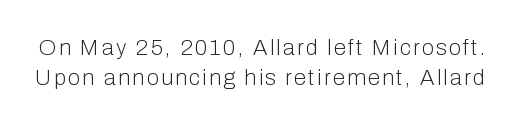
Think standard paragraph weight, or any step lighter than that. Style check: upright. Whoever set this chose a conventional vertical rhythm. Underlining? Definitely not there.
